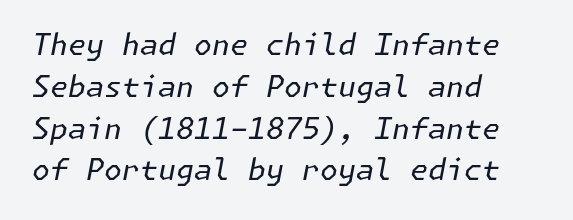
Each row of text sits above clean, open space. Every character sits at an angle, as italics do. There is no visible air inserted between adjacent glyphs. Is the stroke heavy? The answer is a plain regular-or-lighter. The passage is arranged the way most books set body copy — flush left. Evenly set lines give the paragraph a standard silhouette.
